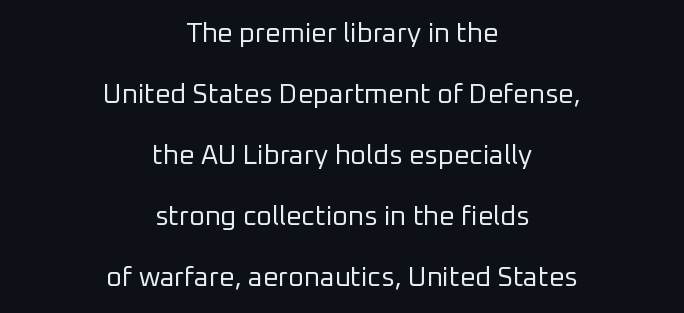
The image shows 27 px text type, upright; set centered, loose line spacing (2.26x), normal letter spacing, not underlined.
